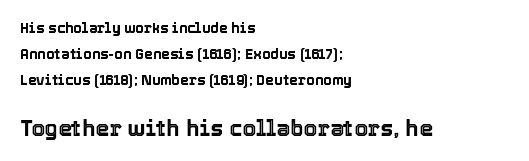
{"italic": "no", "underline": "no", "align": "left", "line_spacing_ratio": 1.86, "letter_spacing": "normal", "letter_spacing_em": 0.0, "larger_block": "second", "size_ratio": 1.57, "glyph_px": 22}
